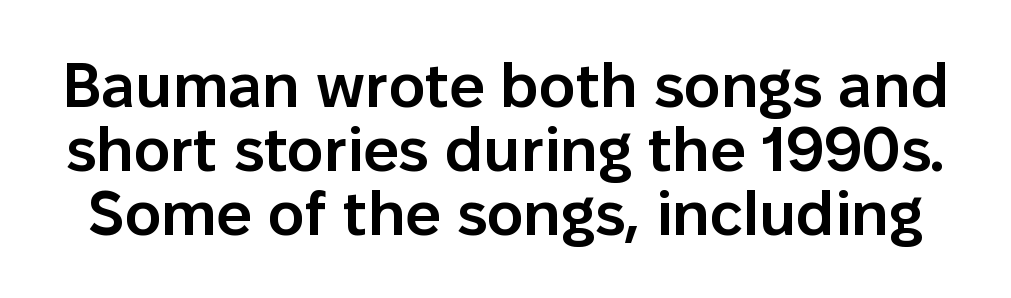
{"serif": "no", "italic": "no", "bold": "semi", "weight": "semibold", "width": "normal", "stroke_contrast": "low", "x_height": "medium", "monospaced": "no", "underline": "no", "line_spacing": "tight", "line_spacing_ratio": 1.03, "letter_spacing": "normal", "letter_spacing_em": 0.0, "glyph_px": 62}
